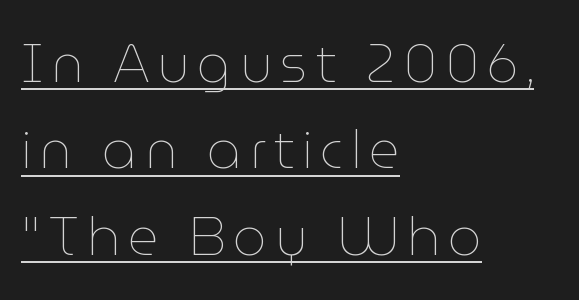
The image shows 53 px thin type, upright; set left-aligned, normal line spacing (1.63x), underlined; low stroke contrast and a medium x-height.
